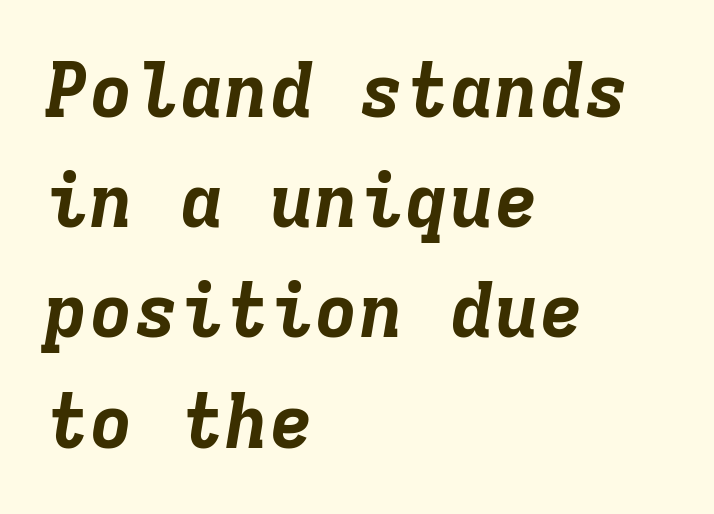
Here the designer chose a console-style face with uniform glyph widths. The line texture is even and compact thanks to regular tracking. The characters look thick and weighty, a clear bold. There's an unmistakable incline to the writing here.
